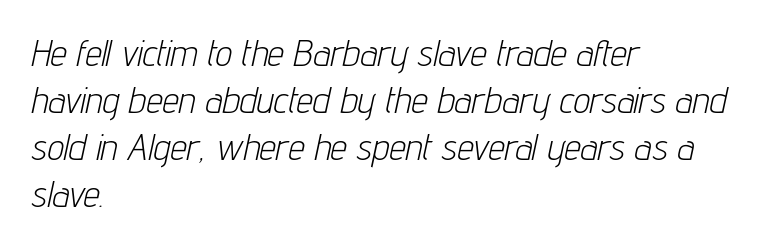
{"italic": "yes", "lean": "right", "slant_degrees": 12, "bold": "no", "weight": "light", "width": "condensed", "stroke_contrast": "low", "x_height": "medium", "monospaced": "no", "underline": "no", "align": "left", "line_spacing": "normal", "line_spacing_ratio": 1.27, "letter_spacing": "normal", "letter_spacing_em": 0.0, "glyph_px": 37}
